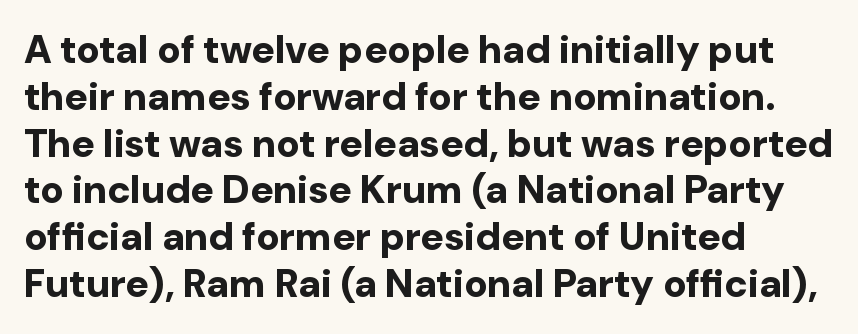
If you drew a line through each stem, it would be perfectly vertical. In terms of letterspacing, this is plain default setting. Each line starts at the same left margin while the right side varies. This is sans-serif lettering, the kind often seen on screens and signage.
